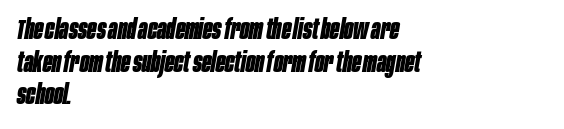
Honestly, the letter spacing is just normal — you wouldn't notice it. Slanted lettering throughout. Teacher's note: observe the even left margin — that is flush-left alignment. The rendering uses a bold face; every stroke is thick and dark.
